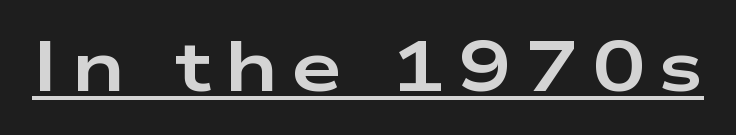
Q: Is the text bold? A: Yes.
Q: Is the text italic (slanted)? A: No, it is upright.
Q: Is the typeface a serif or a sans-serif typeface? A: Sans-serif.
Q: Is the text underlined? A: Yes.
Q: Width (condensed, normal, or wide)? A: Wide.
Q: Stroke contrast? A: Low.
Q: x-height? A: Medium.
Q: Monospaced? A: No.
